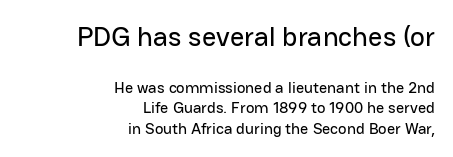
Character widths vary here, with narrow letters taking less room than wide ones. Compared with a flush-left layout, this one pins lines to the opposite, right side. Does the leading feel generous? No, just average. The block sitting higher on the canvas is the one with enlarged characters. This rendering leaves character spacing at its baseline value. Rule under the text: the space is simply empty.
